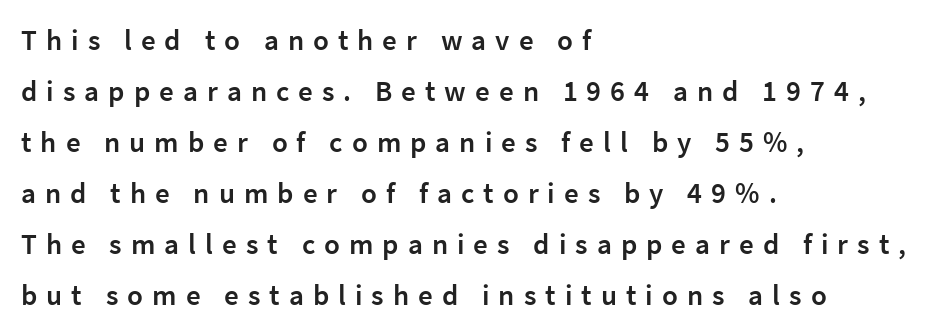
Q: Is the text bold? A: Semi-bold.
Q: Is the text italic (slanted)? A: No, it is upright.
Q: Is the typeface a serif or a sans-serif typeface? A: Sans-serif.
Q: Is the text underlined? A: No.
Q: How is the paragraph aligned? A: Left-aligned.
Q: Is the spacing between letters normal or unusually wide? A: Unusually wide.
Q: Width (condensed, normal, or wide)? A: Normal.
Q: Stroke contrast? A: Low.
Q: x-height? A: Medium.
Q: Monospaced? A: No.
